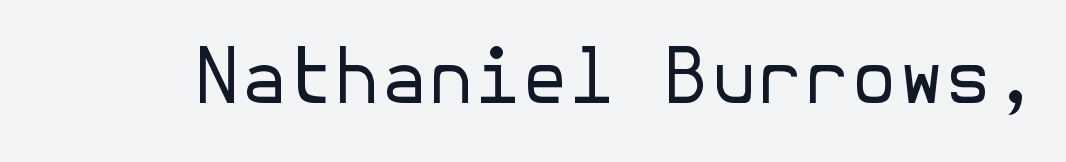
The image shows 76 px regular-weight sans-serif type, upright; set normal letter spacing, not underlined; low stroke contrast and a medium x-height.
